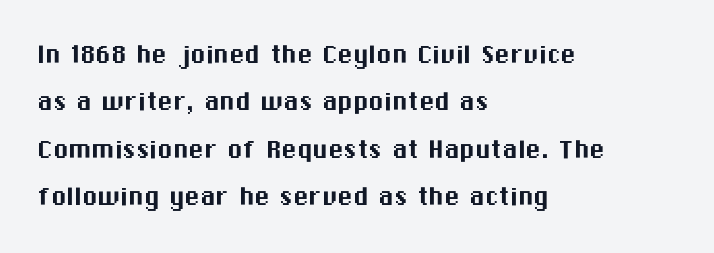
The image shows 31 px sans-serif type, upright; set left-aligned, normal line spacing (1.53x), normal letter spacing, not underlined; medium stroke contrast and a medium x-height.
